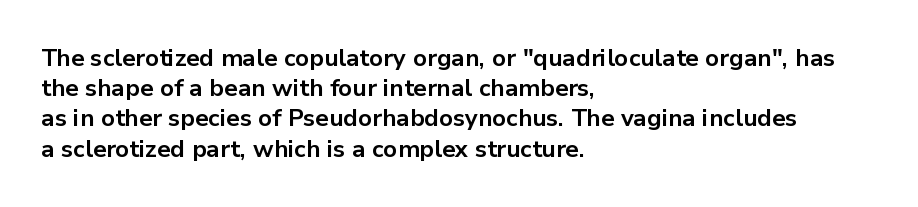
The ragged edge is on the right, which tells us the setting is flush left. The space beneath each line is pristine and unruled. This rendering leaves character spacing at its baseline value. The passage shown stacks its lines at a standard gap. Italic? Not at all — the glyphs are vertical. Emphasis by weight is at full strength: bold.
